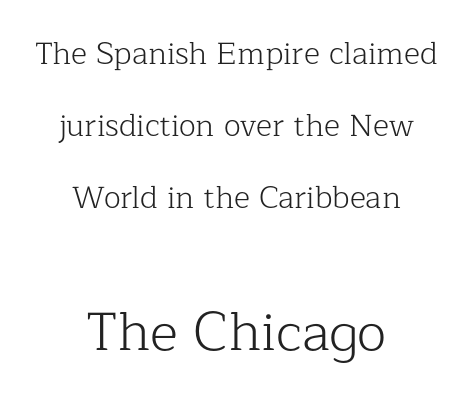
The designer dialed line spacing up above the default. Does the bottom block carry the larger type? Yes, it does. There is no visible air inserted between adjacent glyphs. A bare baseline throughout the passage. The lettering holds an erect, upright posture throughout.
